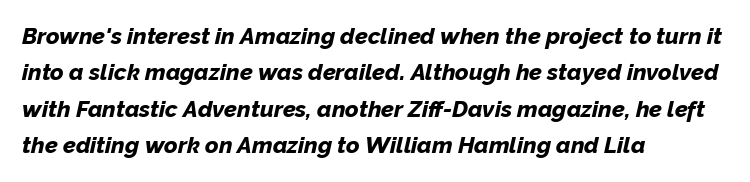
There's an unmistakable incline to the writing here. The block of text has a typical density, with ordinary space between rows. Visually the block forms a straight wall on the left and a jagged coastline on the right. Check the space under the baseline: it is left empty. These words are printed bold, with thick strokes throughout.
